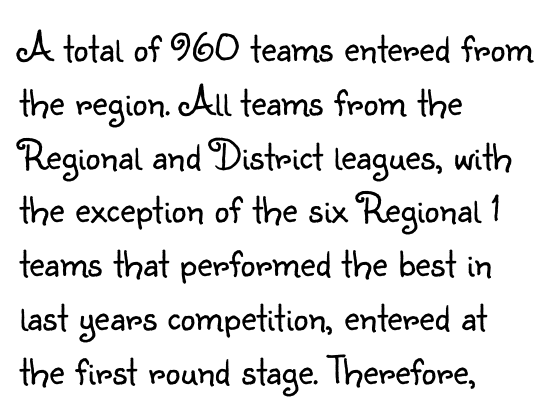
The image shows 42 px light sans-serif type, upright; set left-aligned, normal line spacing (1.28x), normal letter spacing, not underlined; low stroke contrast and a small x-height.
